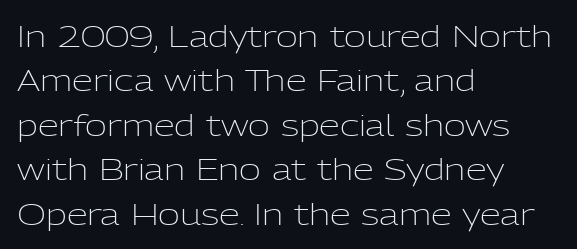
Q: Is the text bold? A: No.
Q: Is the text italic (slanted)? A: No, it is upright.
Q: Is the typeface a serif or a sans-serif typeface? A: Sans-serif.
Q: Is the text underlined? A: No.
Q: How is the paragraph aligned? A: Left-aligned.
Q: Is the spacing between letters normal or unusually wide? A: Normal.
Q: Is the spacing between lines tight, normal or loose? A: Normal.
Q: Width (condensed, normal, or wide)? A: Normal.
Q: Stroke contrast? A: Low.
Q: x-height? A: Medium.
Q: Monospaced? A: No.
